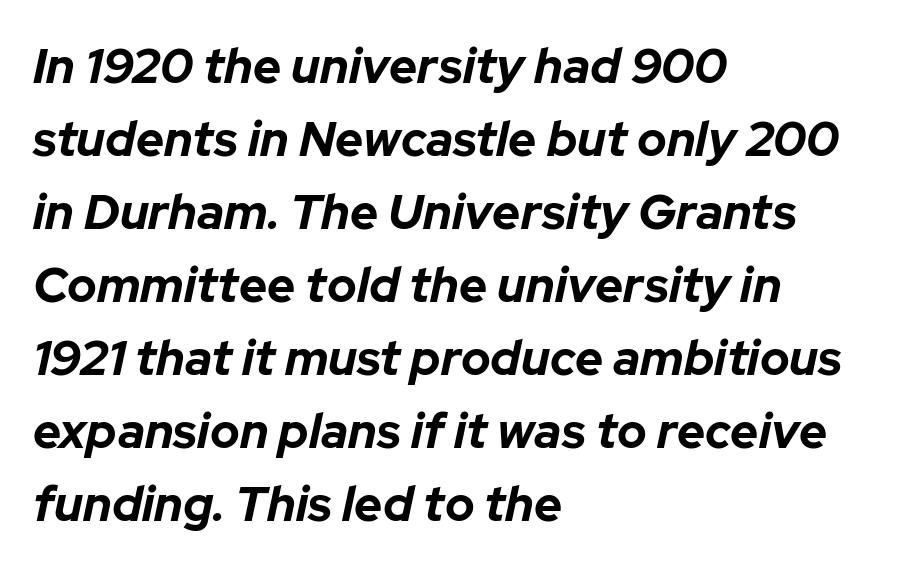
Would a proofreader flag this as italicized? Yes. The line-height multiplier appears to be the usual default. Heft: maximum for text — a bold. The compositor pushed each line to the left boundary.
